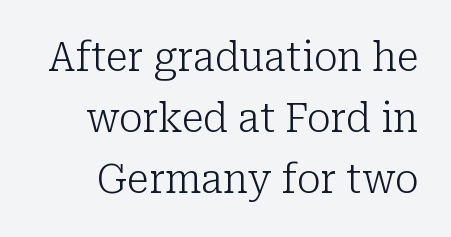
{"serif": "yes", "italic": "no", "bold": "no", "weight": "light", "width": "normal", "stroke_contrast": "low", "x_height": "medium", "monospaced": "no", "underline": "no", "line_spacing": "normal", "line_spacing_ratio": 1.53, "letter_spacing": "normal", "letter_spacing_em": 0.0, "glyph_px": 40}
